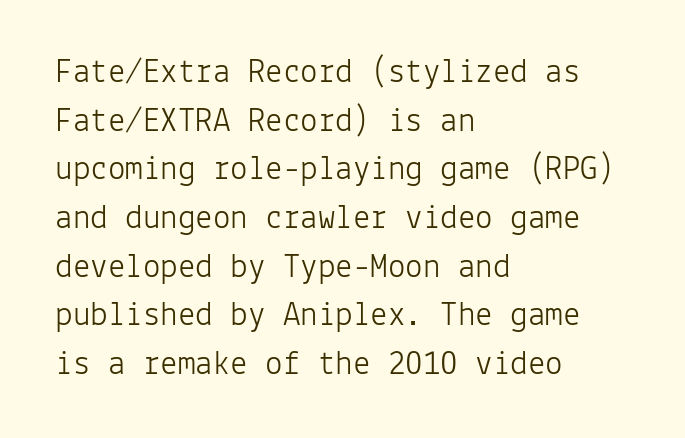
The image shows 35 px light sans-serif type, upright, monospaced; set left-aligned, normal line spacing (1.39x), normal letter spacing, not underlined; low stroke contrast and a medium x-height.
